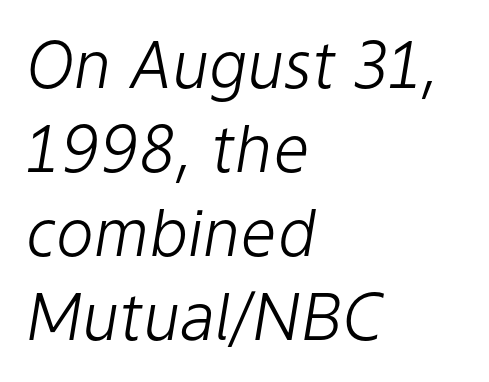
The image shows 64 px light type, italic (leaning right); set left-aligned, normal line spacing (1.31x), normal letter spacing, not underlined; low stroke contrast and a medium x-height.
